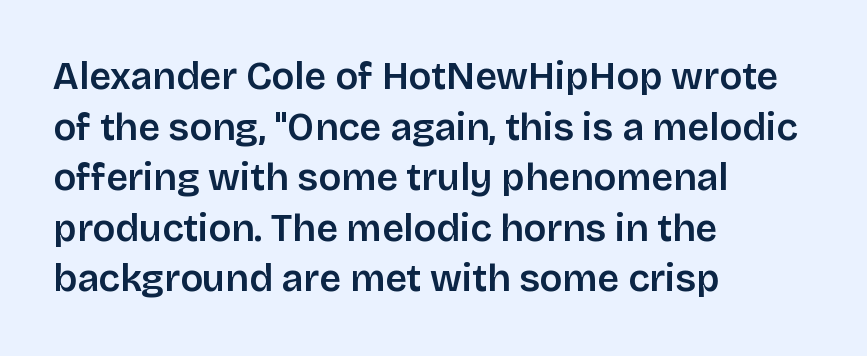
Leading: standard. Glyph-to-glyph distance matches everyday printed text. A bare baseline throughout the passage. Serifs: no, the terminals of the letterforms are clean.
